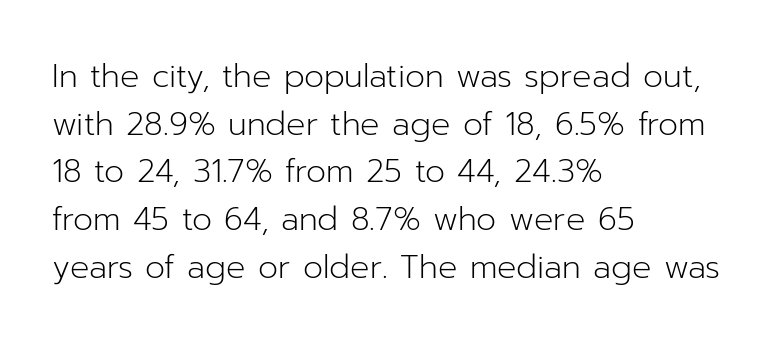
{"serif": "no", "italic": "no", "bold": "no", "weight": "light", "width": "normal", "stroke_contrast": "low", "x_height": "medium", "monospaced": "no", "underline": "no", "align": "left", "line_spacing": "normal", "line_spacing_ratio": 1.49, "letter_spacing": "normal", "letter_spacing_em": 0.0, "glyph_px": 32}
